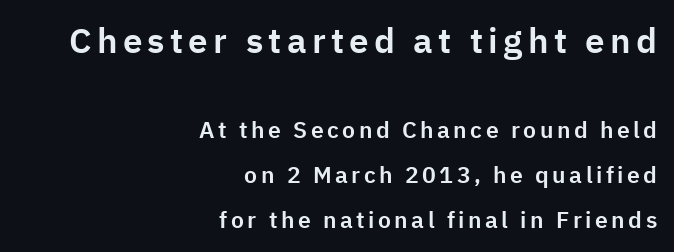
The image shows 35 px sans-serif type, upright; set right-aligned, loose line spacing (1.96x), not underlined; the first (top) block is 1.52x larger; low stroke contrast and a medium x-height.
